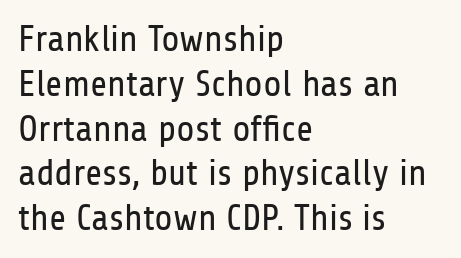
The paragraph shown leans on its left margin. The characters display no serif detailing; their extremities are plain. Here the designer chose a conventional face with non-uniform glyph widths. The horizontal fit of the characters is conventional and even.
